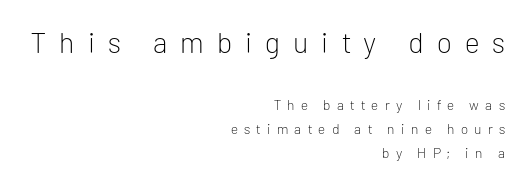
The image shows 29 px light sans-serif type, upright; set right-aligned, normal line spacing (1.69x), unusually wide letter spacing (+0.45 em), not underlined; the first (top) block is 2.07x larger; low stroke contrast and a medium x-height.
